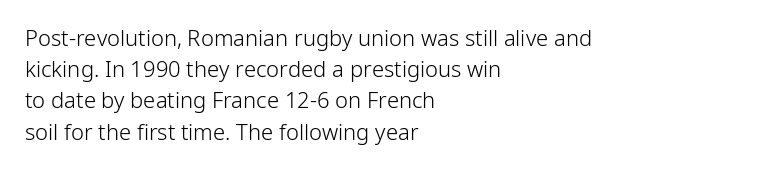
Every row of glyphs begins at an identical x-position on the left. The typesetting does not lean heavy: it is not bold. One glance says typical: line gaps are just what's usual. Underlining? Definitely not there.
